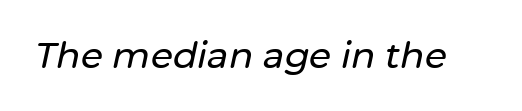
{"italic": "yes", "lean": "right", "slant_degrees": 12, "width": "normal", "stroke_contrast": "low", "x_height": "medium", "monospaced": "no", "underline": "no", "letter_spacing": "normal", "letter_spacing_em": 0.0, "glyph_px": 36}
